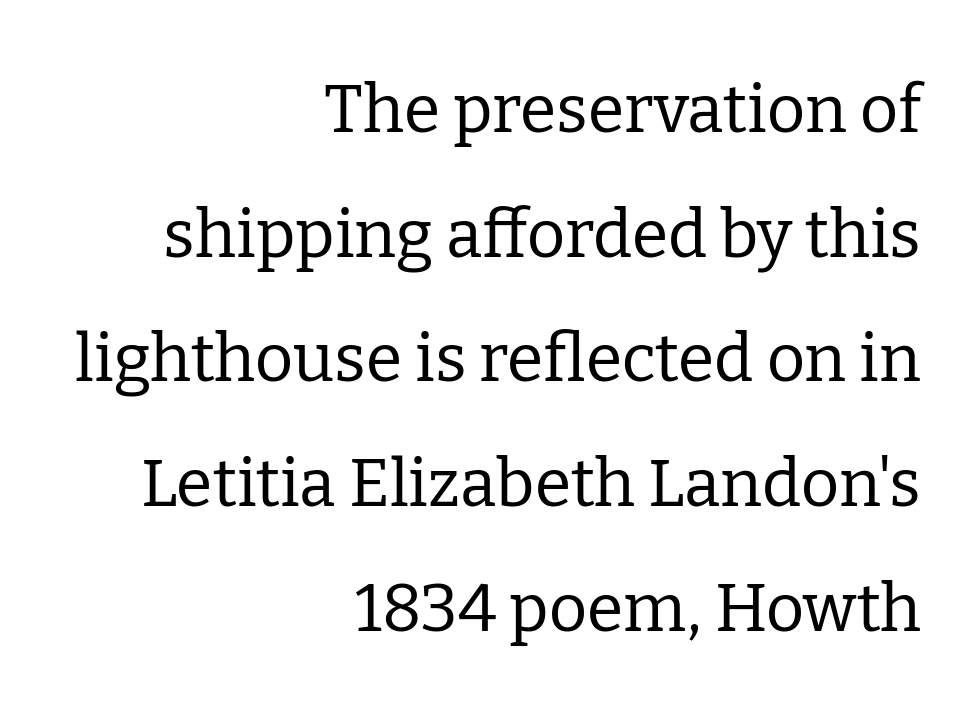
Q: Is the text bold? A: No.
Q: Is the text italic (slanted)? A: No, it is upright.
Q: Is the typeface a serif or a sans-serif typeface? A: Serif.
Q: Is the text underlined? A: No.
Q: How is the paragraph aligned? A: Right-aligned.
Q: Is the spacing between letters normal or unusually wide? A: Normal.
Q: Width (condensed, normal, or wide)? A: Normal.
Q: Stroke contrast? A: Low.
Q: x-height? A: Medium.
Q: Monospaced? A: No.
